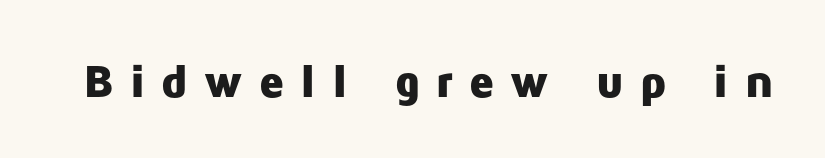
{"serif": "no", "italic": "no", "bold": "yes", "weight": "heavy", "width": "normal", "stroke_contrast": "low", "x_height": "medium", "monospaced": "no", "underline": "no", "letter_spacing": "wide", "letter_spacing_em": 0.31, "glyph_px": 47}
